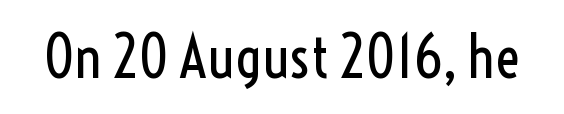
The image shows 58 px regular-weight, condensed sans-serif type, upright; set normal letter spacing, not underlined; a medium x-height.
